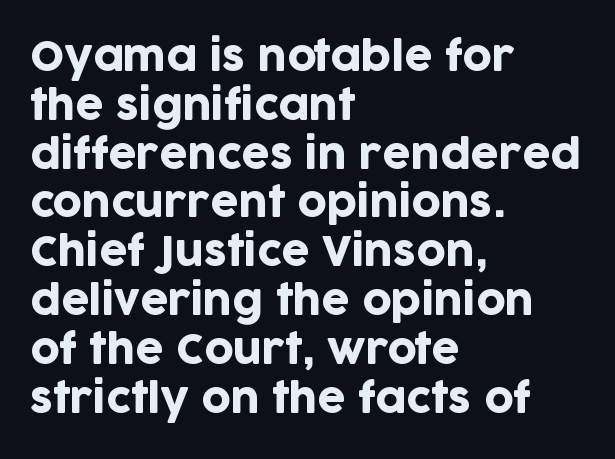
Check under the words: just untouched page. Here the glyphs are tracked normally, forming tight word shapes. Reading down the block, your eye returns to a fixed left position each line. The face used here is proportionally spaced, like ordinary book or web type.
